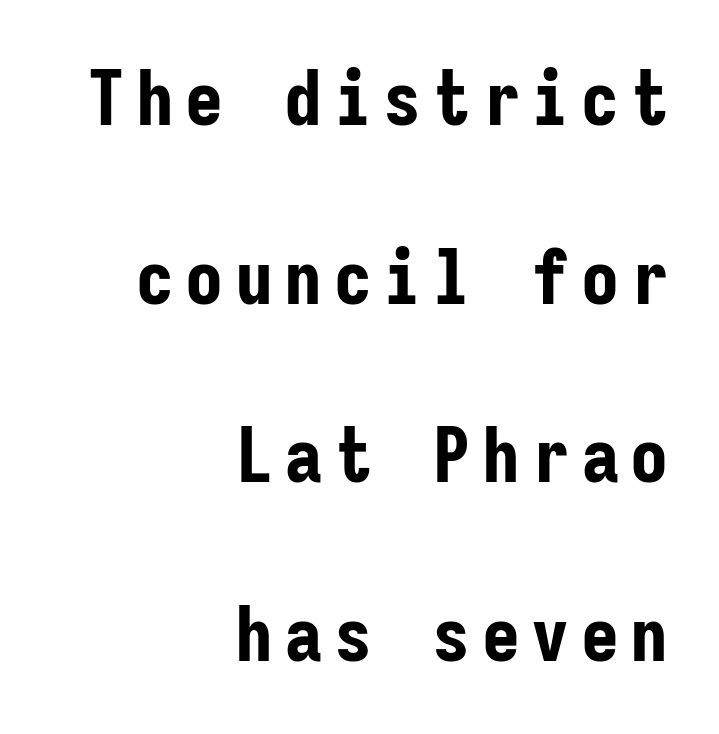
{"serif": "no", "italic": "no", "bold": "yes", "weight": "bold", "width": "condensed", "stroke_contrast": "low", "x_height": "medium", "monospaced": "yes", "underline": "no", "align": "right", "line_spacing": "loose", "line_spacing_ratio": 2.35, "glyph_px": 76}
